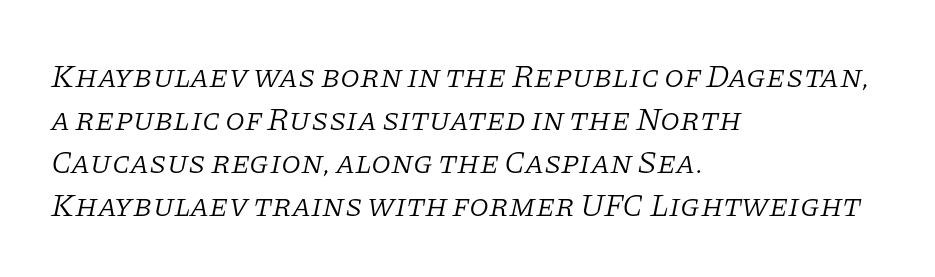
{"serif": "yes", "italic": "yes", "lean": "right", "slant_degrees": 11, "bold": "no", "weight": "light", "width": "normal", "stroke_contrast": "low", "x_height": "large", "monospaced": "no", "underline": "no", "align": "left", "line_spacing": "normal", "line_spacing_ratio": 1.34, "letter_spacing": "normal", "letter_spacing_em": 0.0, "glyph_px": 32}
